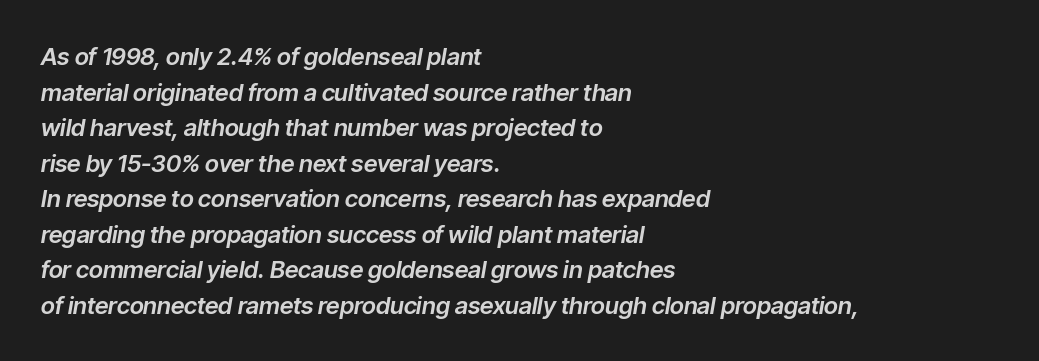
{"italic": "yes", "lean": "right", "slant_degrees": 9, "underline": "no", "align": "left", "line_spacing": "normal", "line_spacing_ratio": 1.48, "letter_spacing": "normal", "letter_spacing_em": 0.0, "glyph_px": 24}
